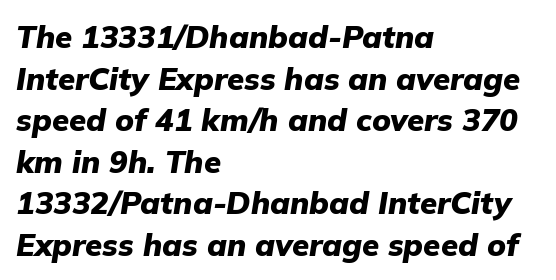
{"italic": "yes", "lean": "right", "slant_degrees": 9, "bold": "yes", "weight": "heavy", "width": "normal", "stroke_contrast": "low", "x_height": "medium", "monospaced": "no", "underline": "no", "align": "left", "line_spacing": "normal", "line_spacing_ratio": 1.34, "letter_spacing": "normal", "letter_spacing_em": 0.0, "glyph_px": 31}
